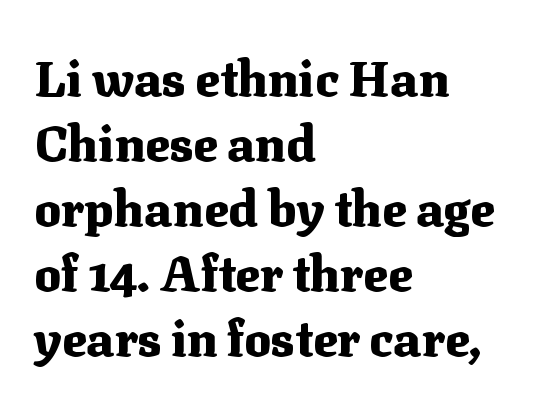
{"serif": "yes", "italic": "no", "bold": "yes", "weight": "heavy", "width": "normal", "stroke_contrast": "medium", "x_height": "medium", "monospaced": "no", "underline": "no", "align": "left", "line_spacing": "normal", "line_spacing_ratio": 1.3, "letter_spacing": "normal", "letter_spacing_em": 0.0, "glyph_px": 50}
